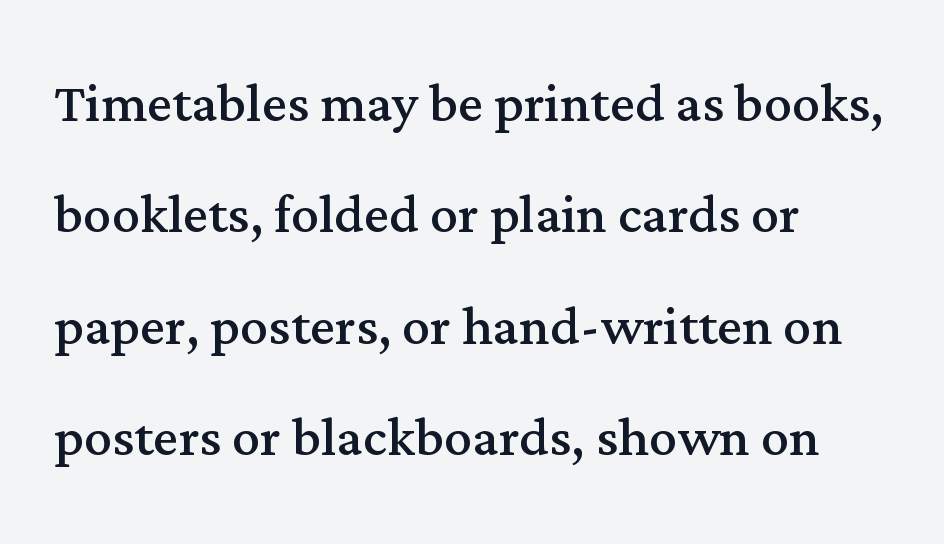
{"serif": "yes", "italic": "no", "bold": "no", "weight": "regular", "width": "normal", "stroke_contrast": "medium", "x_height": "medium", "monospaced": "no", "underline": "no", "align": "left", "line_spacing": "normal", "line_spacing_ratio": 1.59, "letter_spacing": "normal", "letter_spacing_em": 0.0, "glyph_px": 70}
